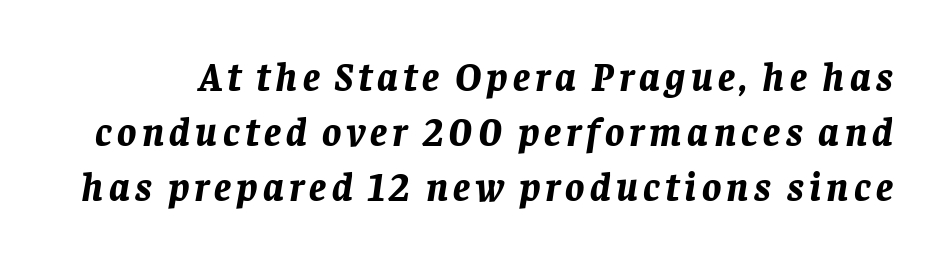
The image shows 40 px bold type, italic (leaning right); set normal line spacing (1.37x), not underlined; low stroke contrast and a large x-height.
